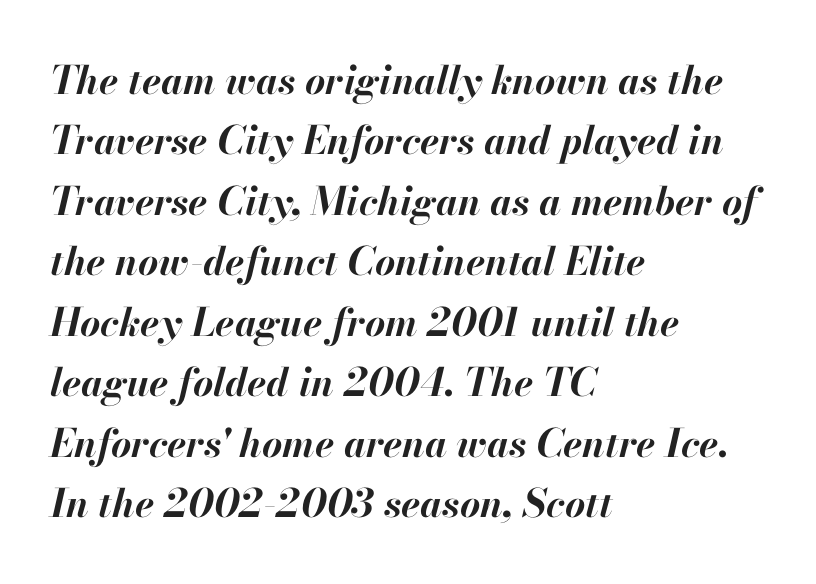
Caption: multi-line text, flush left, ragged right. The tracking reads as untouched default to a designer's eye. A typesetter would mark this as italic. Unmarked baselines from the first word to the last. Proportional: the letters do not fall into vertical columns.
